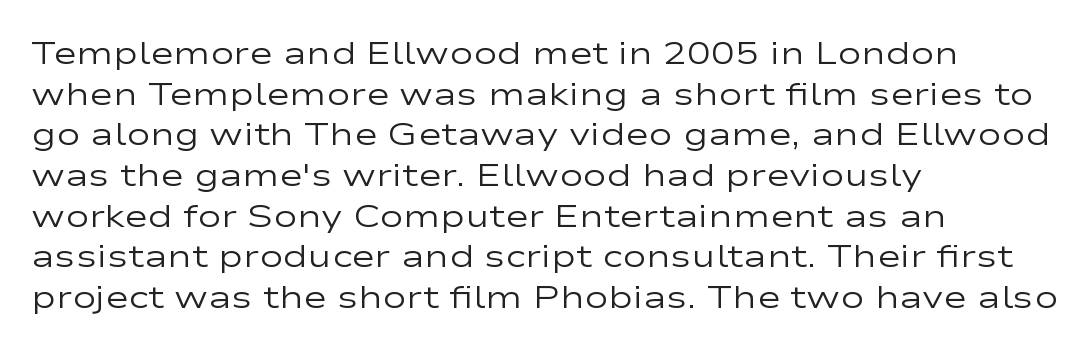
Q: Is the text bold? A: No.
Q: Is the text italic (slanted)? A: No, it is upright.
Q: Is the typeface a serif or a sans-serif typeface? A: Sans-serif.
Q: Is the text underlined? A: No.
Q: How is the paragraph aligned? A: Left-aligned.
Q: Is the spacing between letters normal or unusually wide? A: Normal.
Q: Is the spacing between lines tight, normal or loose? A: Normal.
Q: Width (condensed, normal, or wide)? A: Wide.
Q: Stroke contrast? A: Low.
Q: x-height? A: Medium.
Q: Monospaced? A: No.
